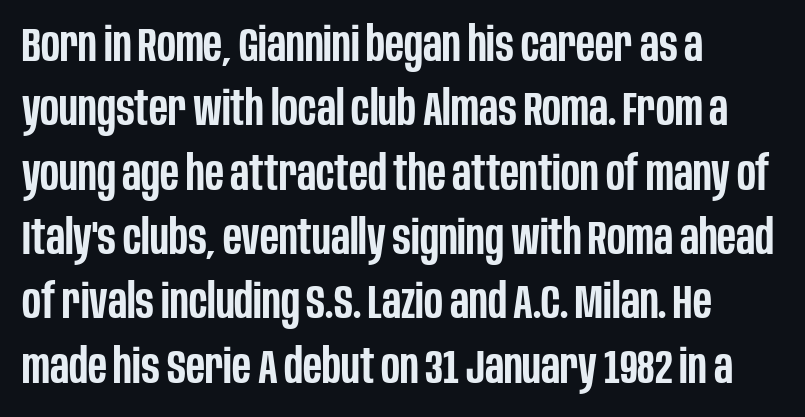
Q: Is the text bold? A: Semi-bold.
Q: Is the text italic (slanted)? A: No, it is upright.
Q: Is the typeface a serif or a sans-serif typeface? A: Sans-serif.
Q: Is the text underlined? A: No.
Q: How is the paragraph aligned? A: Left-aligned.
Q: Is the spacing between letters normal or unusually wide? A: Normal.
Q: Is the spacing between lines tight, normal or loose? A: Normal.
Q: Width (condensed, normal, or wide)? A: Condensed.
Q: Stroke contrast? A: Low.
Q: x-height? A: Large.
Q: Monospaced? A: No.
